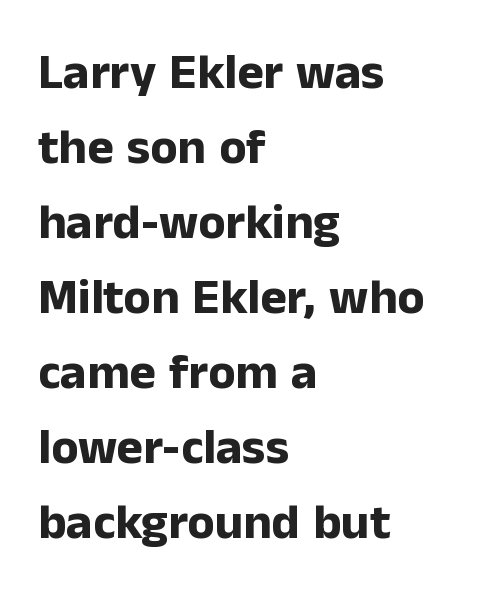
Plain, unruled lines of type. Horizontally, the lines are justified to the leading edge only. The letters sit at their default tracking, neither squeezed nor spread. The passage shown is typeset with a sans-serif family. You'd pick this weight for a headline — it's a proper bold. The passage shown is typed in a proportional face where columns would drift.
